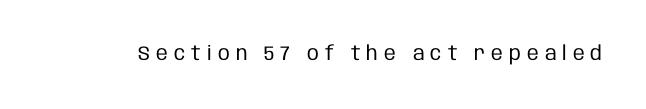
Q: Is the text bold? A: No.
Q: Is the text italic (slanted)? A: No, it is upright.
Q: Is the text underlined? A: No.
Q: Is the spacing between letters normal or unusually wide? A: Unusually wide.
